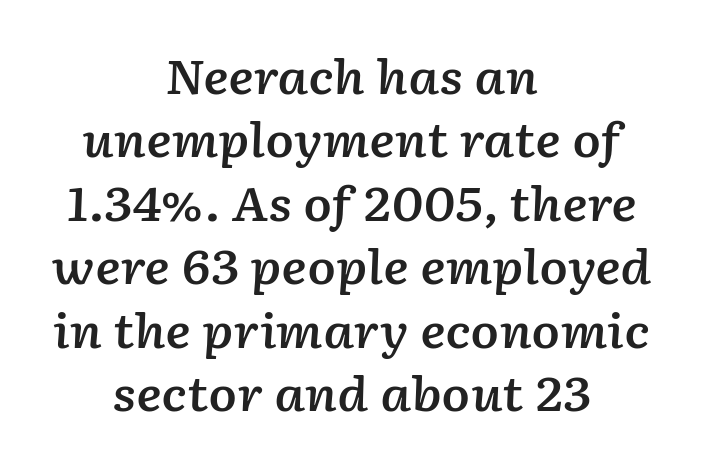
{"italic": "yes", "lean": "right", "slant_degrees": 2, "bold": "semi", "weight": "semibold", "width": "normal", "stroke_contrast": "low", "x_height": "medium", "monospaced": "no", "underline": "no", "align": "center", "line_spacing": "normal", "line_spacing_ratio": 1.35, "letter_spacing": "normal", "letter_spacing_em": 0.0, "glyph_px": 47}
